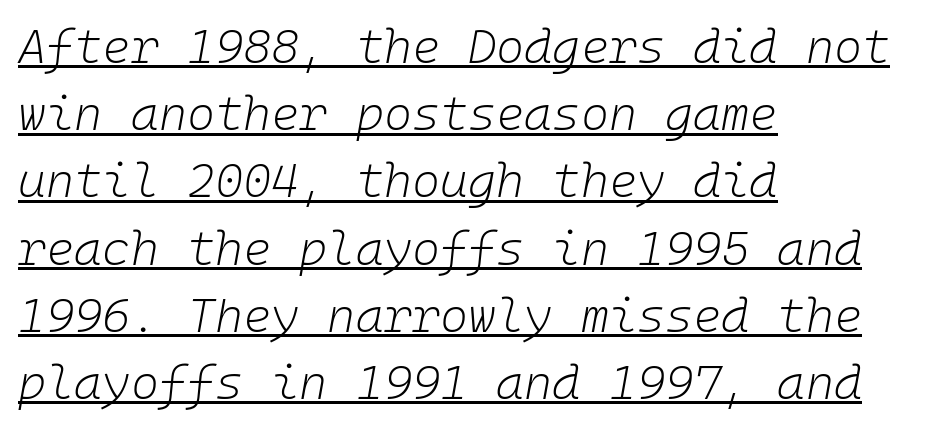
All the whitespace from short lines collects on the right. In designer terms, the underline attribute is active on this setting. No extra tracking has been applied to these lines. The lettering tilts uniformly, giving the passage an italic look. A normal amount of white space separates one row of letters from the next.
